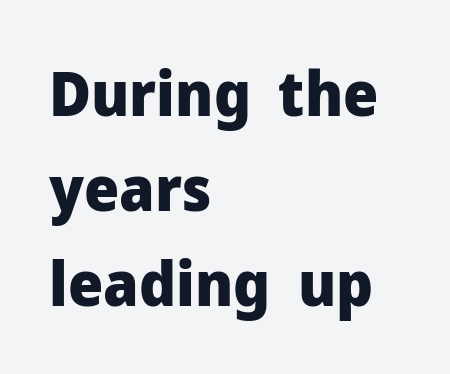
The image shows 62 px heavy sans-serif type, upright; set left-aligned, normal line spacing (1.53x), normal letter spacing, not underlined; low stroke contrast and a medium x-height.
